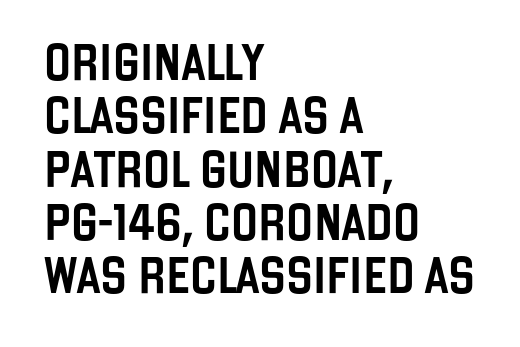
The specimen omits any rule beneath the text block's lines. Tall strokes in this sample are plumb rather than angled. What kind of face is this? One without serifs — a sans. Notice how the passage keeps a crisp vertical edge on the left only.
